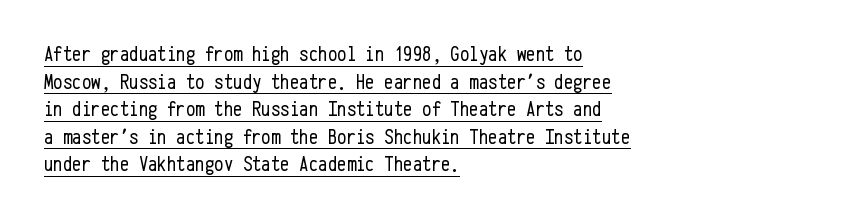
Here the glyphs are tracked normally, forming tight word shapes. This is underlined copy, the kind a proofreader might mark for attention. Posture: vertical. Notice how the passage keeps a crisp vertical edge on the left only.
